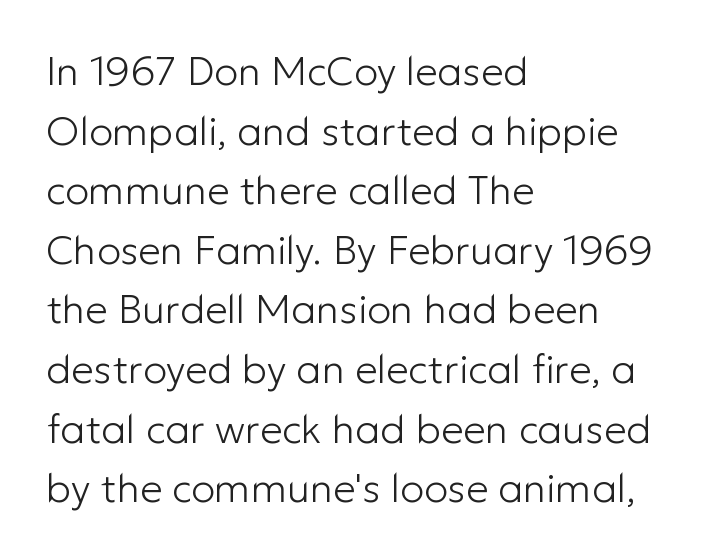
The image shows 40 px light sans-serif type, upright; set left-aligned, normal line spacing (1.49x), normal letter spacing, not underlined; low stroke contrast and a medium x-height.
